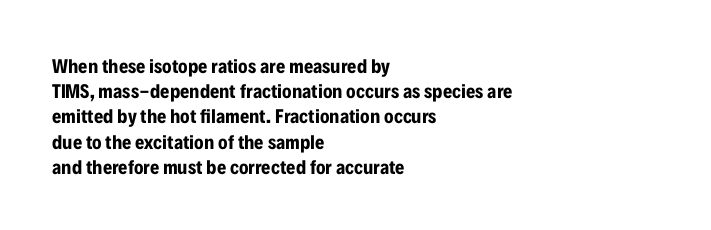
The image shows 20 px bold type, upright; set left-aligned, normal line spacing (1.26x), normal letter spacing, not underlined.
